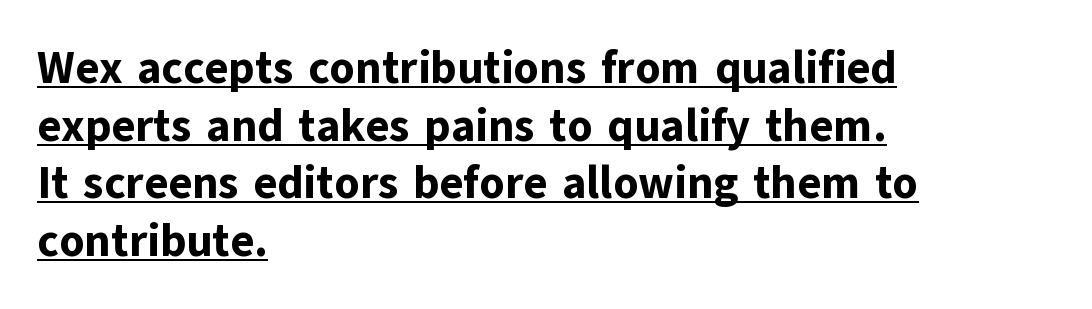
{"serif": "no", "italic": "no", "bold": "yes", "weight": "bold", "width": "normal", "stroke_contrast": "low", "x_height": "medium", "monospaced": "no", "underline": "yes", "align": "left", "line_spacing": "normal", "line_spacing_ratio": 1.28, "letter_spacing": "normal", "letter_spacing_em": 0.0, "glyph_px": 45}
